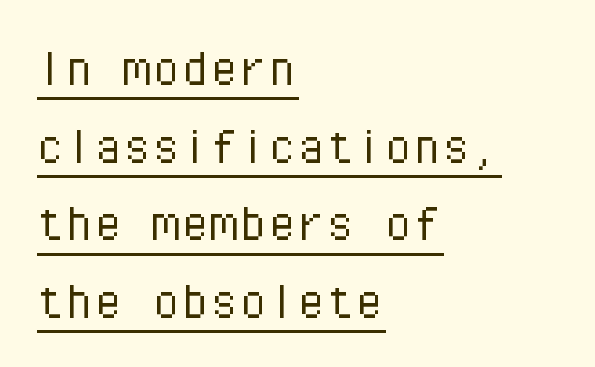
Q: Is the text bold? A: No.
Q: Is the text italic (slanted)? A: No, it is upright.
Q: Is the typeface a serif or a sans-serif typeface? A: Sans-serif.
Q: Is the text underlined? A: Yes.
Q: How is the paragraph aligned? A: Left-aligned.
Q: Is the spacing between letters normal or unusually wide? A: Normal.
Q: Is the spacing between lines tight, normal or loose? A: Normal.
Q: Width (condensed, normal, or wide)? A: Normal.
Q: Stroke contrast? A: Low.
Q: x-height? A: Medium.
Q: Monospaced? A: Yes.
